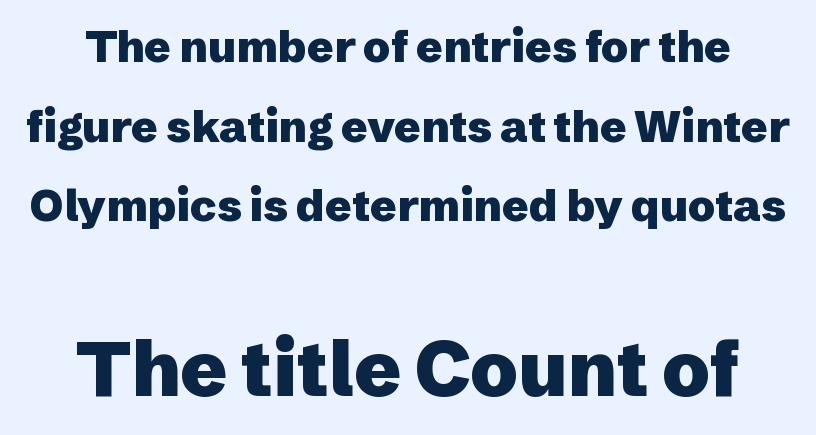
Q: Is the text bold? A: Yes.
Q: Is the text italic (slanted)? A: No, it is upright.
Q: Is the typeface a serif or a sans-serif typeface? A: Sans-serif.
Q: Is the text underlined? A: No.
Q: Is the spacing between letters normal or unusually wide? A: Normal.
Q: Which block of text is set in a larger size, the first (top) or the second (bottom)? A: The second (bottom) one.
Q: Width (condensed, normal, or wide)? A: Normal.
Q: Stroke contrast? A: Low.
Q: x-height? A: Medium.
Q: Monospaced? A: No.
